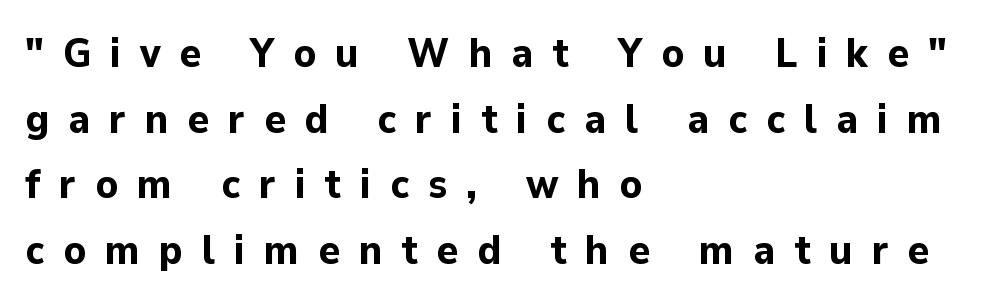
Q: Is the text bold? A: Yes.
Q: Is the text italic (slanted)? A: No, it is upright.
Q: Is the typeface a serif or a sans-serif typeface? A: Sans-serif.
Q: Is the text underlined? A: No.
Q: How is the paragraph aligned? A: Left-aligned.
Q: Is the spacing between letters normal or unusually wide? A: Unusually wide.
Q: Is the spacing between lines tight, normal or loose? A: Normal.
Q: Width (condensed, normal, or wide)? A: Normal.
Q: Stroke contrast? A: Low.
Q: x-height? A: Medium.
Q: Monospaced? A: No.
